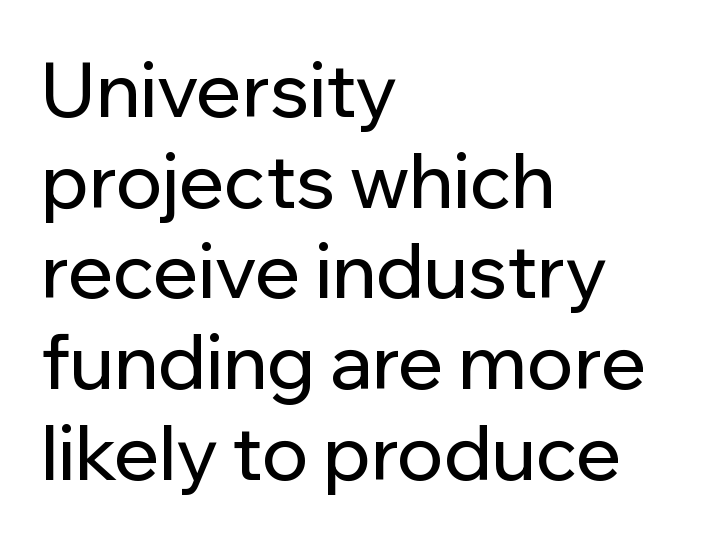
Is there any slant? The stems are plumb. Varying glyph widths throughout — classic text-font behaviour. The strip under each line holds only bare page. One-word summary of the alignment: left. Examine the stroke ends and you'll find no serifs. In terms of letterspacing, this is plain default setting.
